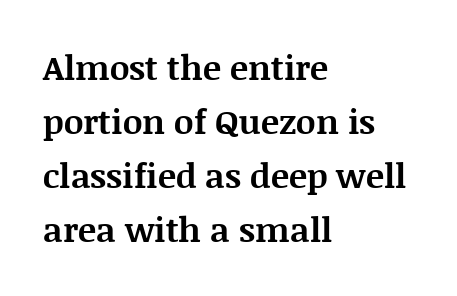
The rag falls on the right side of this text block. Observe the ordinary spacing: letters are neighbours, not strangers. The font is running at its bold setting. Look at the bottom of the vertical strokes: they flare into serifs here. Ascenders rise straight up at ninety degrees. Spacing verdict: proportional, widths tailored to each character.
